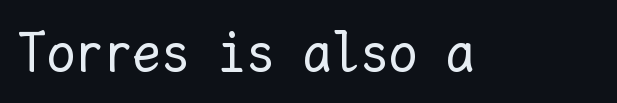
The passage shown is typed in a monospace face where columns stay perfectly aligned. Default kerning and tracking; the words read as compact shapes. Upright lettering throughout. Beneath every word, the page is bare.
